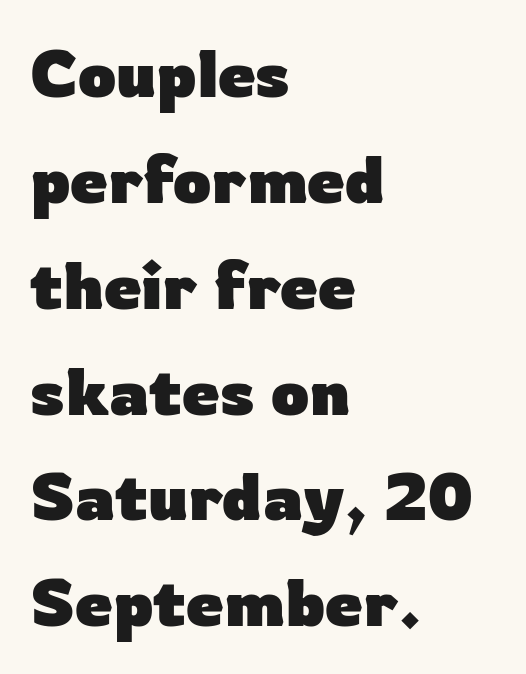
Q: Is the text bold? A: Yes.
Q: Is the text italic (slanted)? A: No, it is upright.
Q: Is the typeface a serif or a sans-serif typeface? A: Sans-serif.
Q: Is the text underlined? A: No.
Q: How is the paragraph aligned? A: Left-aligned.
Q: Is the spacing between letters normal or unusually wide? A: Normal.
Q: Is the spacing between lines tight, normal or loose? A: Normal.
Q: Width (condensed, normal, or wide)? A: Normal.
Q: Stroke contrast? A: Low.
Q: x-height? A: Medium.
Q: Monospaced? A: No.
